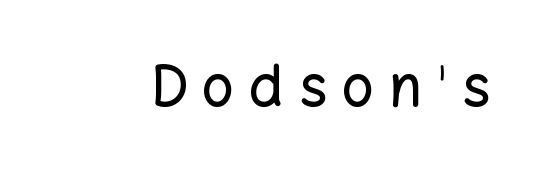
{"serif": "no", "italic": "no", "width": "normal", "stroke_contrast": "low", "x_height": "medium", "monospaced": "no", "underline": "no", "letter_spacing": "wide", "letter_spacing_em": 0.26, "glyph_px": 57}
